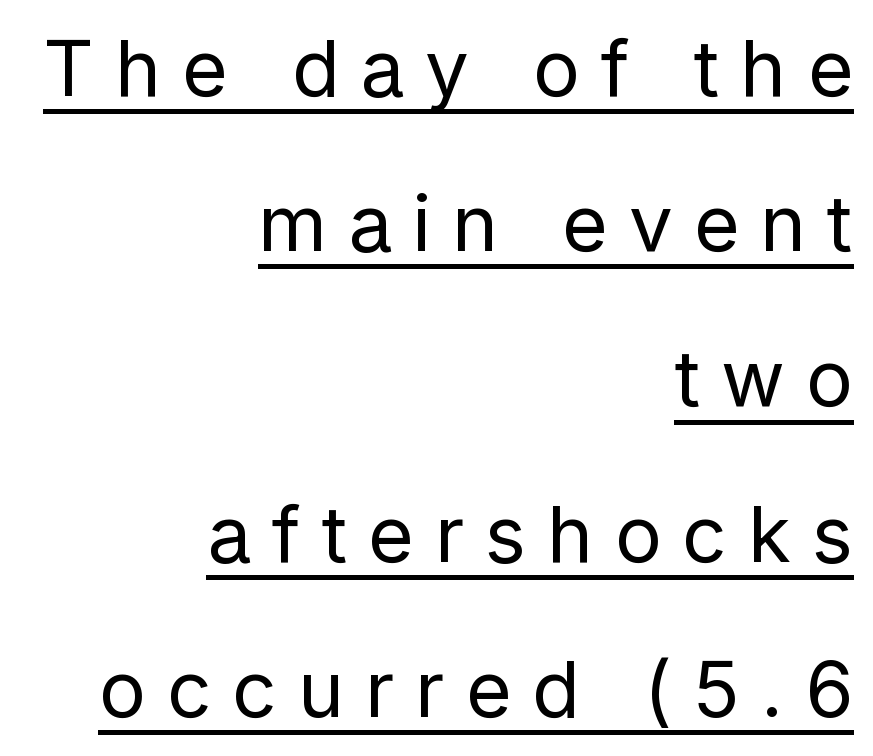
Underline: present. The type sits square on the baseline with zero lean. Is the type heavy? It reads as light-to-regular instead. The space between consecutive lines is lavish. The horizontal fit of the characters is loose and conspicuously gappy. This rendering uses right alignment, leaving the left contour irregular.
